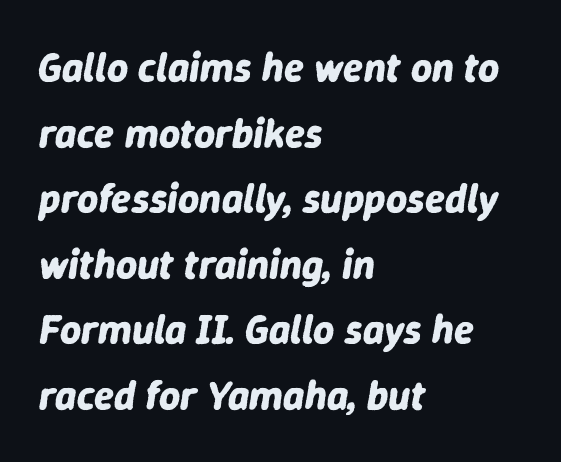
Each row of text sits above clean, open space. Proportional: the letters do not fall into vertical columns. Strokes here are thick enough to call this a true bold. Spacing between characters is what you'd get straight out of the box.
